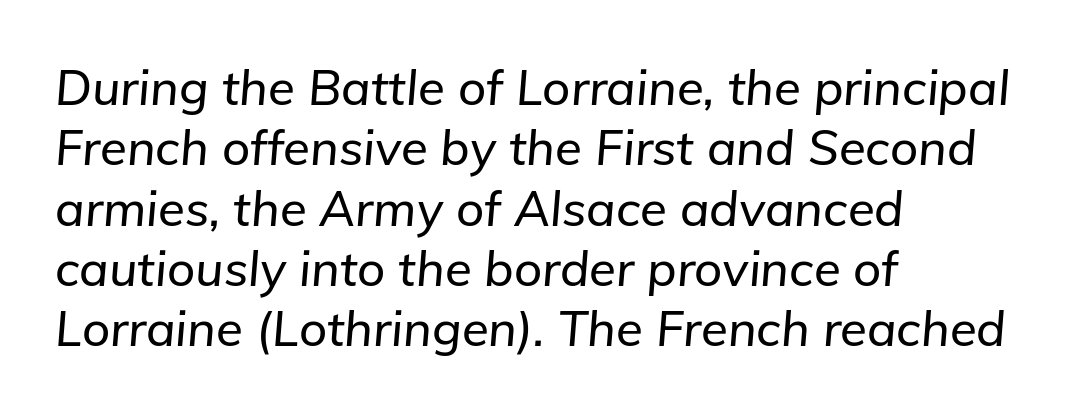
This rendering leaves character spacing at its baseline value. The area under the type is left untouched. Notice how the passage keeps a crisp vertical edge on the left only. The rendering applies a slant to the glyphs. A typesetter would call this proportional, since set widths differ per character.
